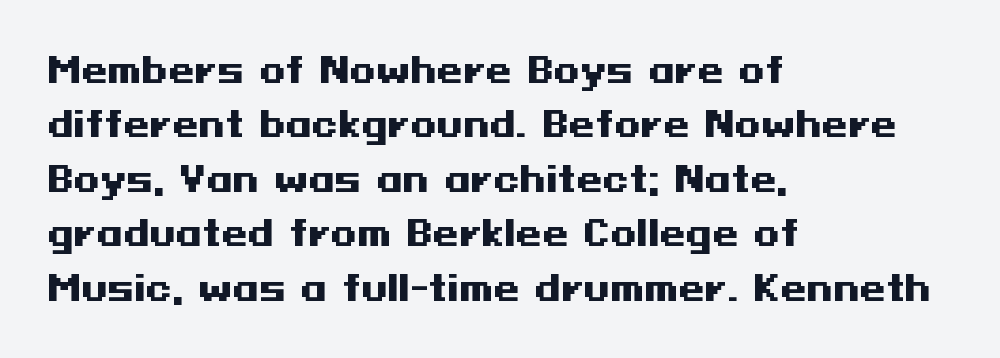
Q: Is the text bold? A: Yes.
Q: Is the text italic (slanted)? A: No, it is upright.
Q: Is the typeface a serif or a sans-serif typeface? A: Sans-serif.
Q: Is the text underlined? A: No.
Q: How is the paragraph aligned? A: Left-aligned.
Q: Is the spacing between letters normal or unusually wide? A: Normal.
Q: Is the spacing between lines tight, normal or loose? A: Normal.
Q: Width (condensed, normal, or wide)? A: Wide.
Q: Stroke contrast? A: Medium.
Q: x-height? A: Medium.
